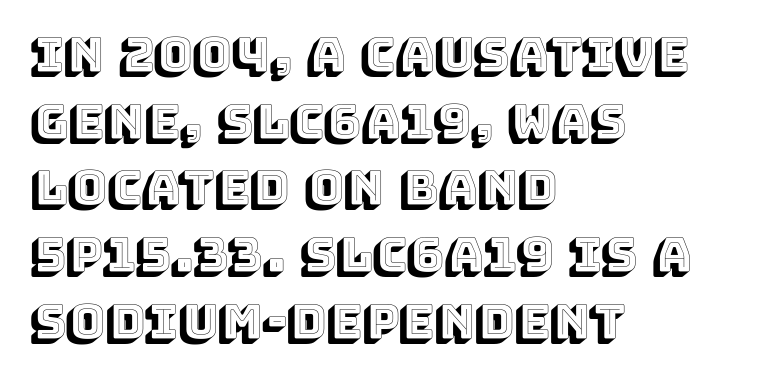
Q: Is the text italic (slanted)? A: No, it is upright.
Q: Is the text underlined? A: No.
Q: How is the paragraph aligned? A: Left-aligned.
Q: Is the spacing between letters normal or unusually wide? A: Normal.
Q: Is the spacing between lines tight, normal or loose? A: Normal.
Q: Width (condensed, normal, or wide)? A: Normal.
Q: x-height? A: Large.
Q: Monospaced? A: No.
